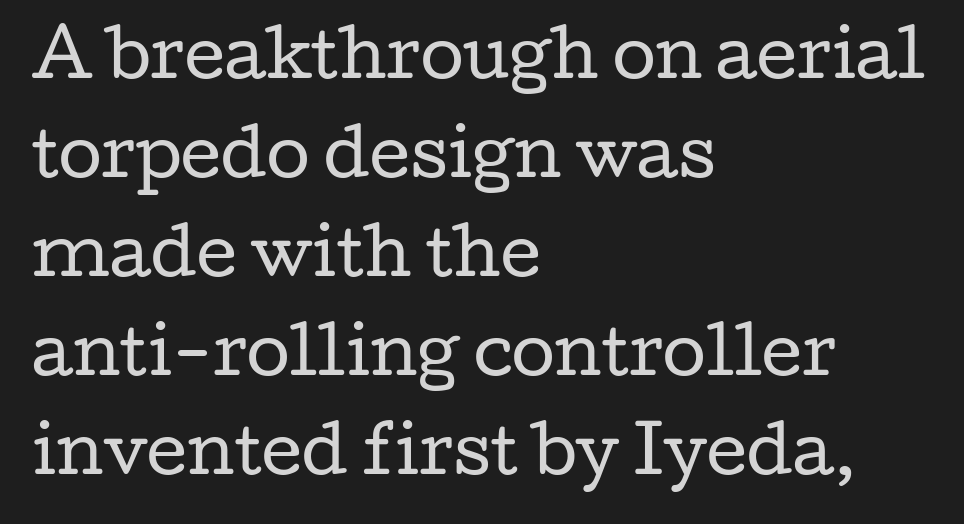
The image shows 63 px regular-weight, wide serif type, upright; set left-aligned, normal line spacing (1.57x), normal letter spacing, not underlined; low stroke contrast and a medium x-height.
